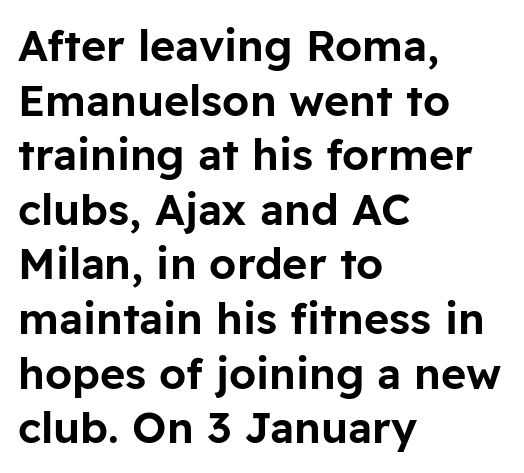
{"serif": "no", "italic": "no", "width": "normal", "stroke_contrast": "low", "x_height": "medium", "monospaced": "no", "underline": "no", "align": "left", "line_spacing": "normal", "line_spacing_ratio": 1.27, "letter_spacing": "normal", "letter_spacing_em": 0.0, "glyph_px": 43}
